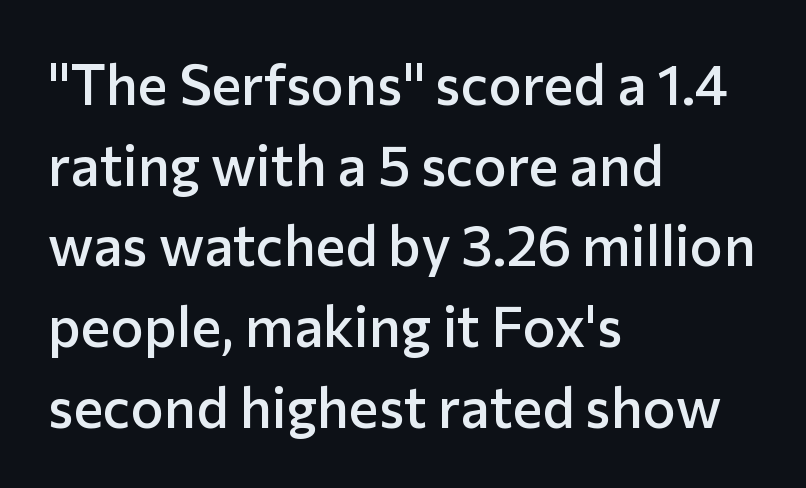
The image shows 56 px semibold sans-serif type, upright; set left-aligned, normal line spacing (1.44x), normal letter spacing, not underlined; low stroke contrast and a medium x-height.
